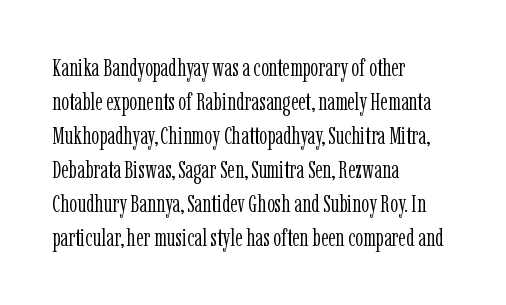
Q: Is the text bold? A: No.
Q: Is the text italic (slanted)? A: No, it is upright.
Q: Is the text underlined? A: No.
Q: How is the paragraph aligned? A: Left-aligned.
Q: Is the spacing between letters normal or unusually wide? A: Normal.
Q: Is the spacing between lines tight, normal or loose? A: Normal.
